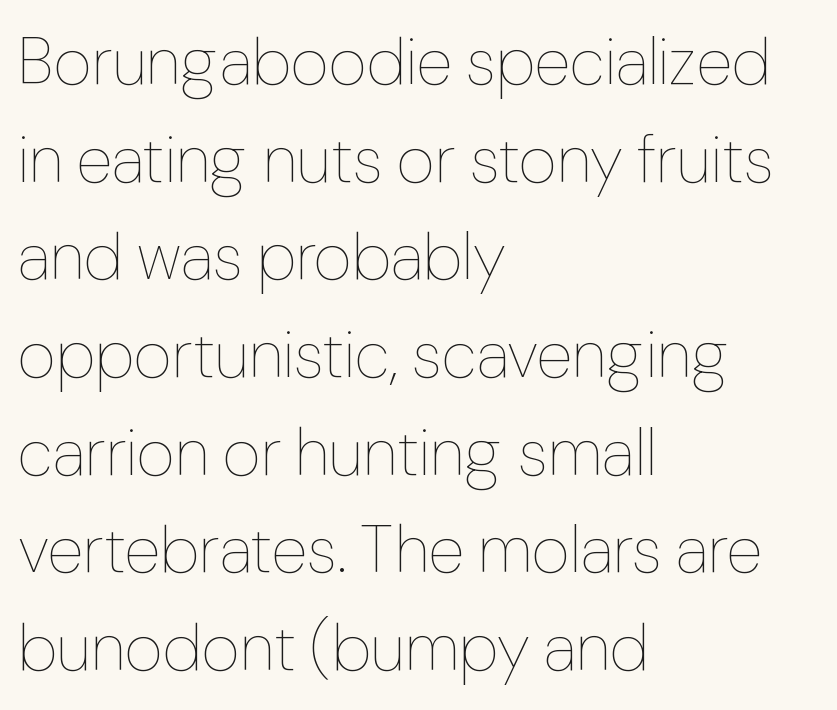
Q: Is the text bold? A: No.
Q: Is the text italic (slanted)? A: No, it is upright.
Q: Is the text underlined? A: No.
Q: How is the paragraph aligned? A: Left-aligned.
Q: Is the spacing between letters normal or unusually wide? A: Normal.
Q: Is the spacing between lines tight, normal or loose? A: Normal.
Q: Width (condensed, normal, or wide)? A: Normal.
Q: Stroke contrast? A: Low.
Q: x-height? A: Medium.
Q: Monospaced? A: No.
